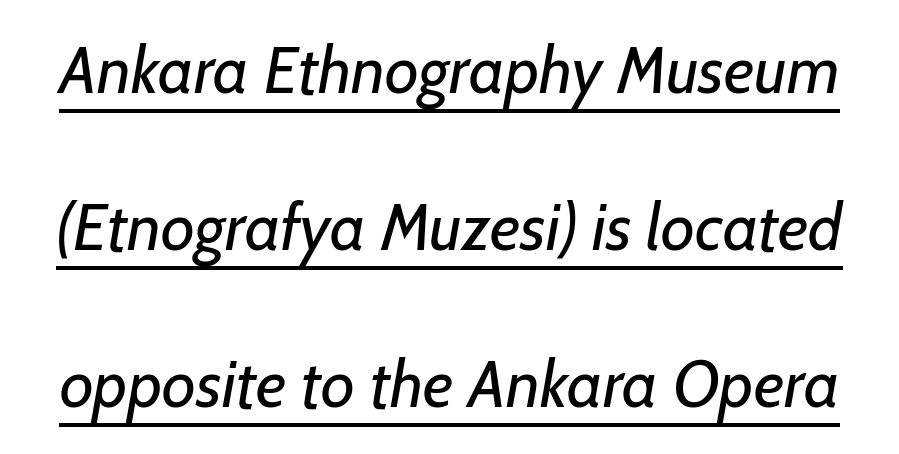
The image shows 66 px regular-weight sans-serif type; set loose line spacing (2.38x), normal letter spacing, underlined; low stroke contrast and a medium x-height.
